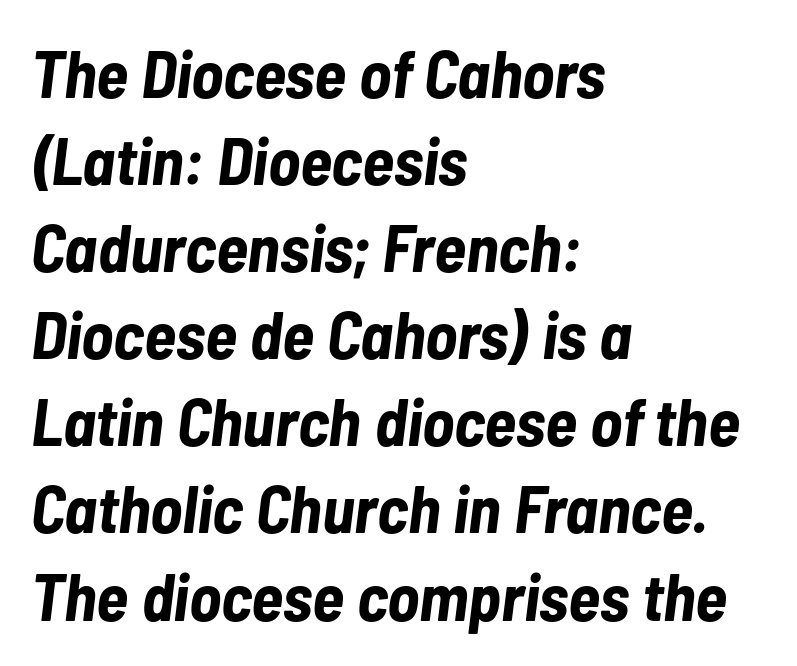
The image shows 67 px bold, condensed type, italic (leaning right); set left-aligned, normal line spacing (1.3x), normal letter spacing, not underlined; low stroke contrast and a medium x-height.
